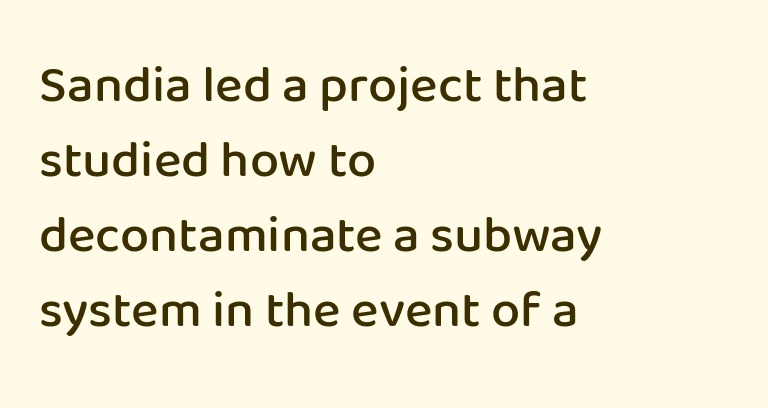
Q: Is the text bold? A: Semi-bold.
Q: Is the text italic (slanted)? A: No, it is upright.
Q: Is the typeface a serif or a sans-serif typeface? A: Sans-serif.
Q: Is the text underlined? A: No.
Q: How is the paragraph aligned? A: Left-aligned.
Q: Is the spacing between letters normal or unusually wide? A: Normal.
Q: Is the spacing between lines tight, normal or loose? A: Normal.
Q: Width (condensed, normal, or wide)? A: Normal.
Q: Stroke contrast? A: Low.
Q: x-height? A: Medium.
Q: Monospaced? A: No.
